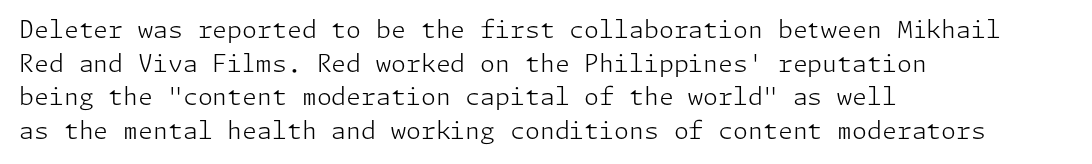
Does the copy run flush right? No — it runs flush left. Does extra space separate the letters? No, they use regular spacing. The letters look calm and open, with moderate or lighter stems. Beneath every word, the page is bare. Normally led — the rows are evenly, conventionally spaced.
